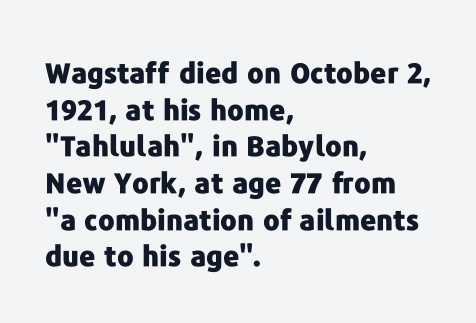
The image shows 28 px heavy sans-serif type, upright; set left-aligned, normal line spacing (1.31x), normal letter spacing, not underlined; low stroke contrast and a medium x-height.
